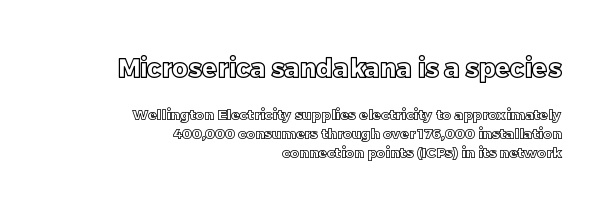
{"italic": "no", "underline": "no", "align": "right", "line_spacing": "normal", "line_spacing_ratio": 1.36, "letter_spacing": "normal", "letter_spacing_em": 0.0, "larger_block": "first", "size_ratio": 1.79, "glyph_px": 25}
